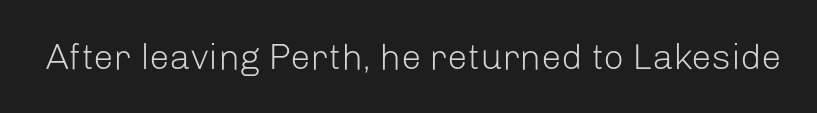
Q: Is the text bold? A: No.
Q: Is the text italic (slanted)? A: No, it is upright.
Q: Is the typeface a serif or a sans-serif typeface? A: Sans-serif.
Q: Is the text underlined? A: No.
Q: Is the spacing between letters normal or unusually wide? A: Normal.
Q: Width (condensed, normal, or wide)? A: Normal.
Q: Stroke contrast? A: Low.
Q: x-height? A: Medium.
Q: Monospaced? A: No.
